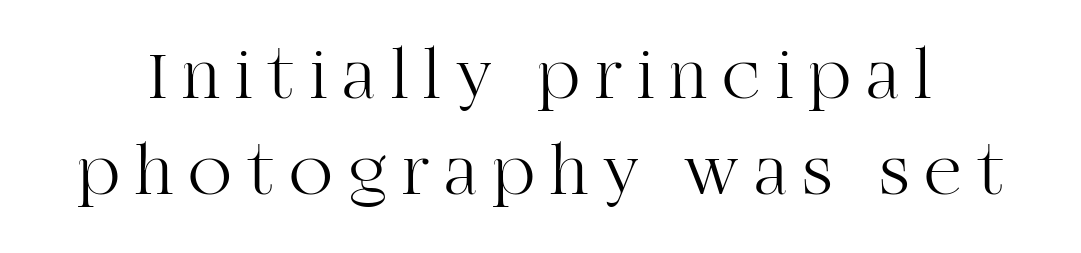
The image shows 72 px light serif type, upright; set normal line spacing (1.33x), unusually wide letter spacing (+0.21 em), not underlined; high stroke contrast and a large x-height.
